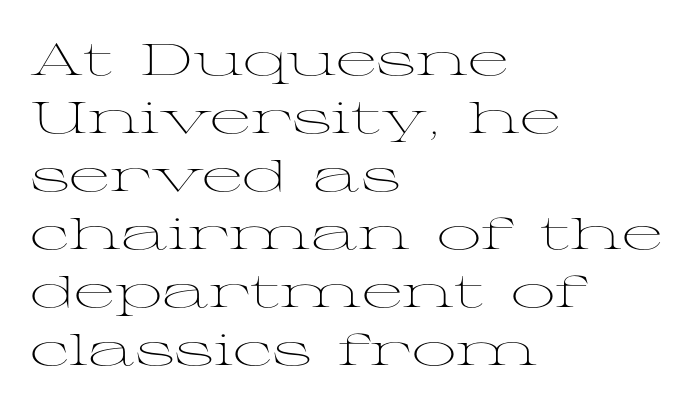
Q: Is the text bold? A: No.
Q: Is the text italic (slanted)? A: No, it is upright.
Q: Is the typeface a serif or a sans-serif typeface? A: Serif.
Q: Is the text underlined? A: No.
Q: How is the paragraph aligned? A: Left-aligned.
Q: Is the spacing between letters normal or unusually wide? A: Normal.
Q: Is the spacing between lines tight, normal or loose? A: Normal.
Q: Width (condensed, normal, or wide)? A: Wide.
Q: Stroke contrast? A: Medium.
Q: x-height? A: Medium.
Q: Monospaced? A: No.
